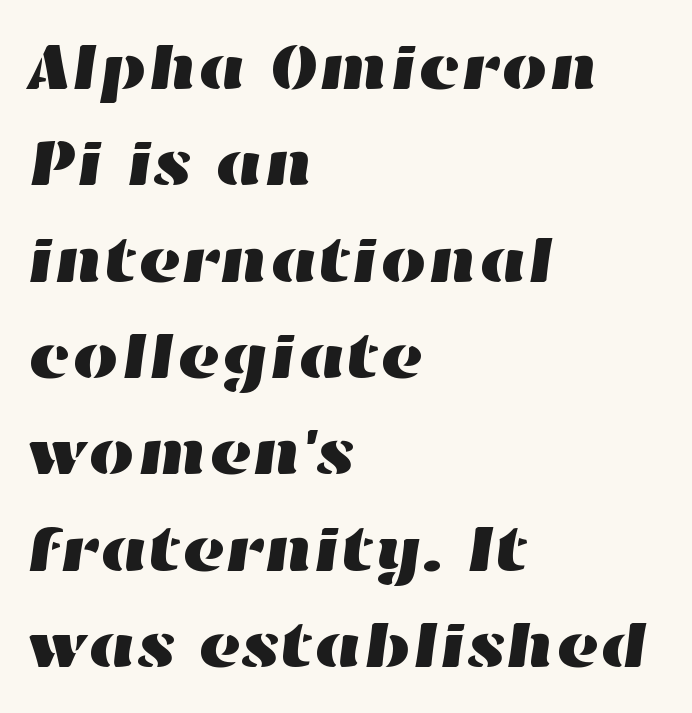
{"width": "wide", "stroke_contrast": "high", "x_height": "medium", "monospaced": "no", "underline": "no", "align": "left", "line_spacing": "normal", "line_spacing_ratio": 1.46, "letter_spacing": "normal", "letter_spacing_em": 0.0, "glyph_px": 66}
